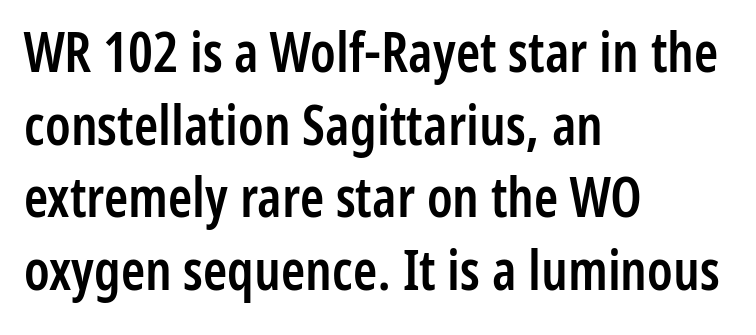
{"serif": "no", "italic": "no", "bold": "semi", "weight": "semibold", "width": "condensed", "stroke_contrast": "low", "x_height": "medium", "monospaced": "no", "underline": "no", "align": "left", "line_spacing": "normal", "line_spacing_ratio": 1.32, "letter_spacing": "normal", "letter_spacing_em": 0.0, "glyph_px": 55}
